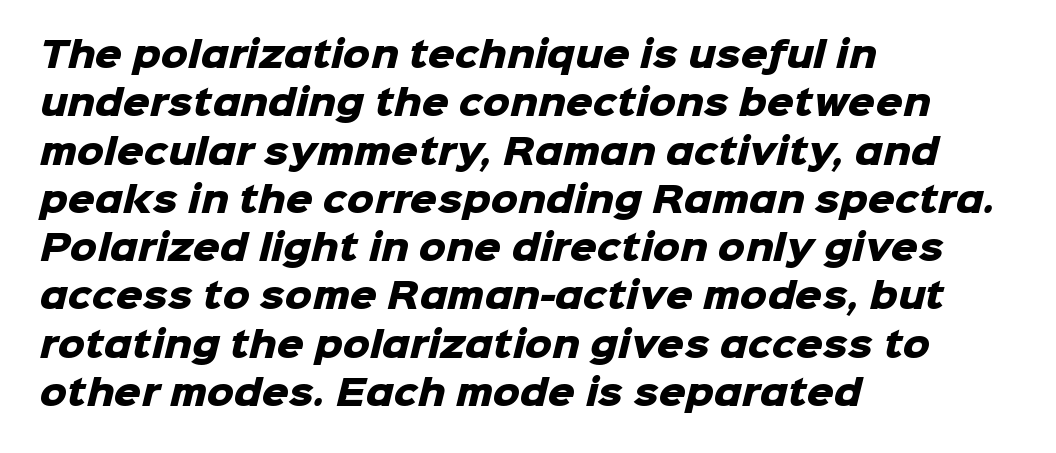
{"serif": "no", "bold": "yes", "weight": "heavy", "width": "normal", "stroke_contrast": "low", "x_height": "medium", "monospaced": "no", "underline": "no", "align": "left", "line_spacing": "normal", "line_spacing_ratio": 1.42, "letter_spacing": "normal", "letter_spacing_em": 0.0, "glyph_px": 34}
